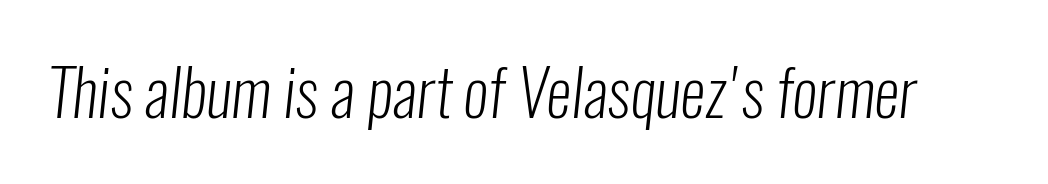
You could not count columns in this text — the font is proportionally spaced. Rule under the text: the space is simply empty. Glyph-to-glyph distance matches everyday printed text. The font is comparable to plain body text, perhaps lighter.
